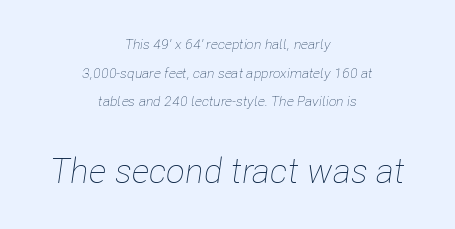
{"italic": "yes", "lean": "right", "slant_degrees": 8, "bold": "no", "weight": "thin", "width": "condensed", "stroke_contrast": "low", "x_height": "medium", "monospaced": "no", "underline": "no", "align": "center", "line_spacing": "loose", "line_spacing_ratio": 2.05, "letter_spacing": "normal", "letter_spacing_em": 0.0, "larger_block": "second", "size_ratio": 2.5, "glyph_px": 35}
